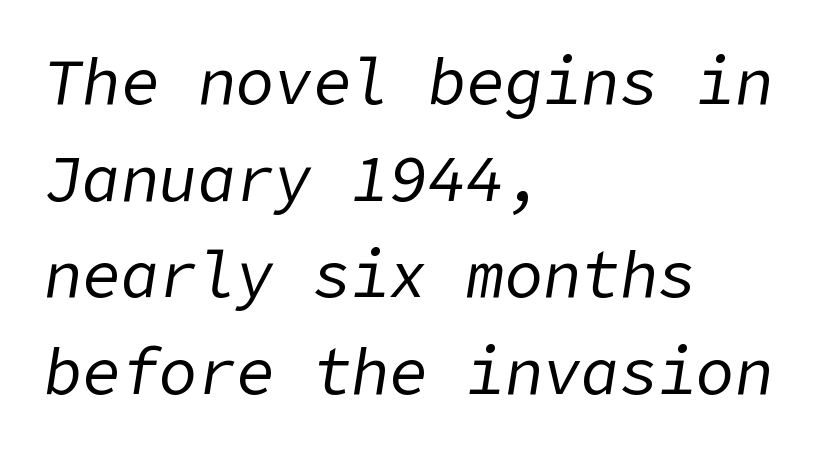
Q: Is the text bold? A: No.
Q: Is the text italic (slanted)? A: Yes, it leans right by about 9 degrees.
Q: Is the text underlined? A: No.
Q: How is the paragraph aligned? A: Left-aligned.
Q: Is the spacing between letters normal or unusually wide? A: Normal.
Q: Is the spacing between lines tight, normal or loose? A: Normal.
Q: Width (condensed, normal, or wide)? A: Normal.
Q: Stroke contrast? A: Low.
Q: x-height? A: Medium.
